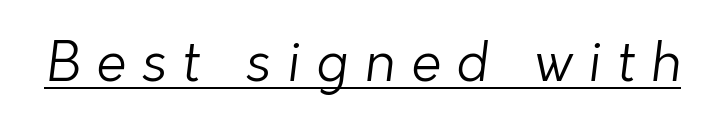
{"serif": "no", "bold": "no", "weight": "light", "width": "normal", "stroke_contrast": "low", "x_height": "medium", "monospaced": "no", "underline": "yes", "letter_spacing": "wide", "letter_spacing_em": 0.29, "glyph_px": 54}
